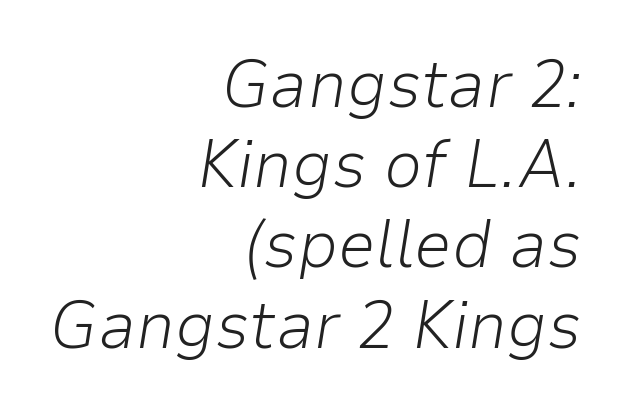
The image shows 68 px light type, italic (leaning right); set right-aligned, line spacing 1.18x, normal letter spacing, not underlined; low stroke contrast and a medium x-height.
